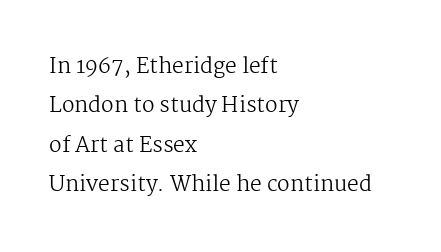
Lines of text with bare space underneath. Look at the tracking — it's just the regular setting, nothing added. The passage shown is not bold in any degree. The letters stand upright; this is a roman face.
